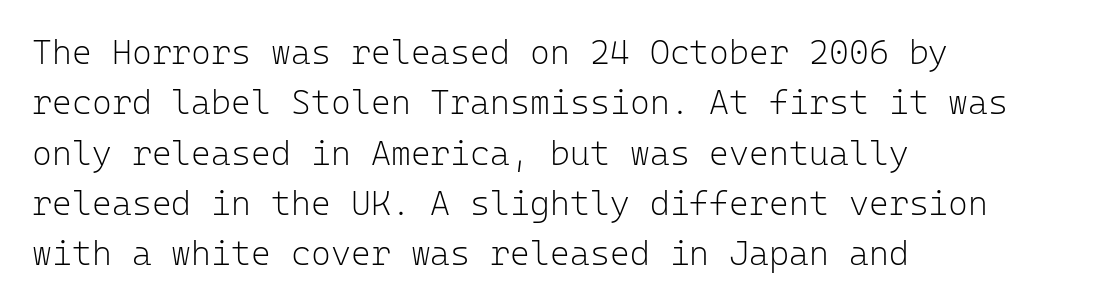
{"serif": "no", "italic": "no", "bold": "no", "weight": "light", "width": "normal", "stroke_contrast": "low", "x_height": "medium", "monospaced": "yes", "underline": "no", "align": "left", "line_spacing": "normal", "line_spacing_ratio": 1.48, "letter_spacing": "normal", "letter_spacing_em": 0.0, "glyph_px": 34}
